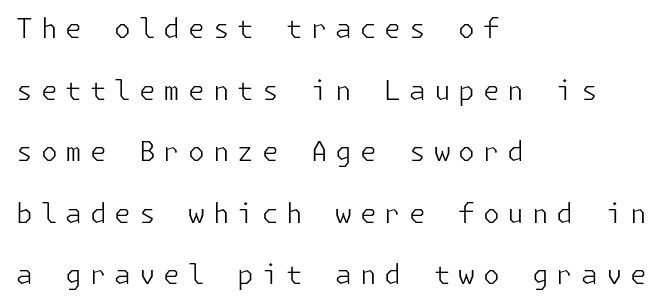
Q: Is the text bold? A: No.
Q: Is the text italic (slanted)? A: No, it is upright.
Q: Is the text underlined? A: No.
Q: How is the paragraph aligned? A: Left-aligned.
Q: Is the spacing between letters normal or unusually wide? A: Unusually wide.
Q: Is the spacing between lines tight, normal or loose? A: Loose.
